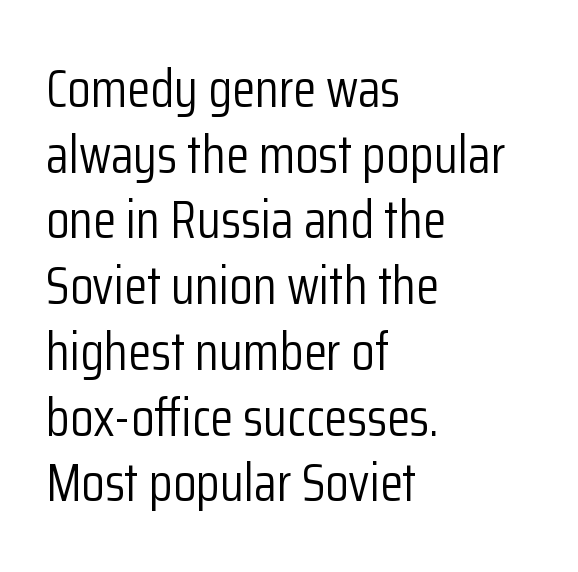
Q: Is the text bold? A: No.
Q: Is the text italic (slanted)? A: No, it is upright.
Q: Is the typeface a serif or a sans-serif typeface? A: Sans-serif.
Q: Is the text underlined? A: No.
Q: How is the paragraph aligned? A: Left-aligned.
Q: Is the spacing between letters normal or unusually wide? A: Normal.
Q: Width (condensed, normal, or wide)? A: Condensed.
Q: Stroke contrast? A: Low.
Q: x-height? A: Medium.
Q: Monospaced? A: No.
